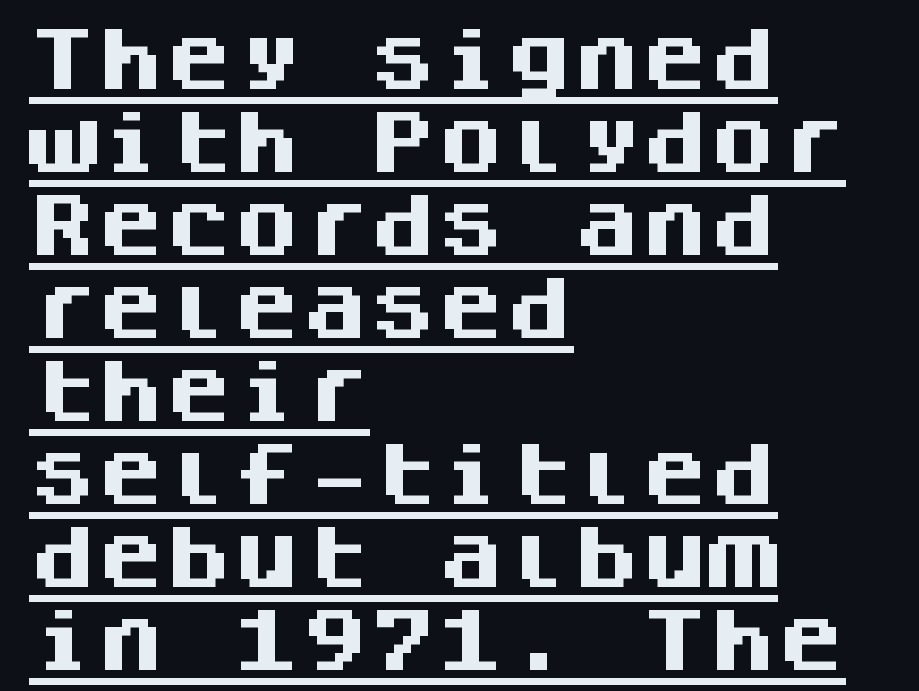
The image shows 68 px heavy sans-serif type, upright, monospaced; set left-aligned, line spacing 1.22x, normal letter spacing, underlined; medium stroke contrast and a large x-height.
